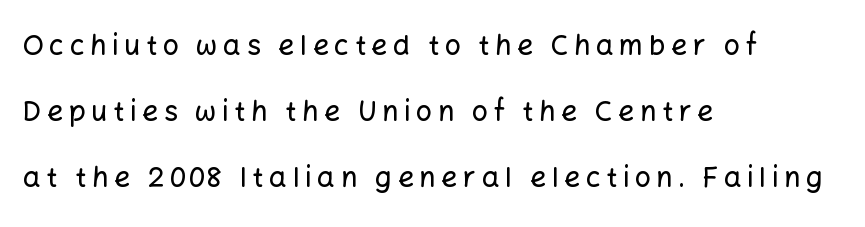
This sample uses a sans-serif face. Does the lettering tilt? It doesn't — this is upright. These lines have a slow, spaced-out rhythm from letter to letter. Descender tails drop into unmarked territory. Baseline-to-baseline distance is far greater than the letter height. Teacher's note: observe the even left margin — that is flush-left alignment.
